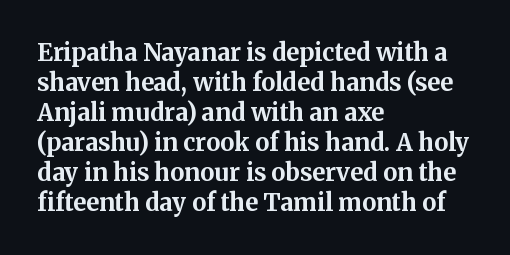
{"italic": "no", "bold": "yes", "underline": "no", "align": "left", "line_spacing": "normal", "line_spacing_ratio": 1.25, "letter_spacing": "normal", "letter_spacing_em": 0.0, "glyph_px": 24}
